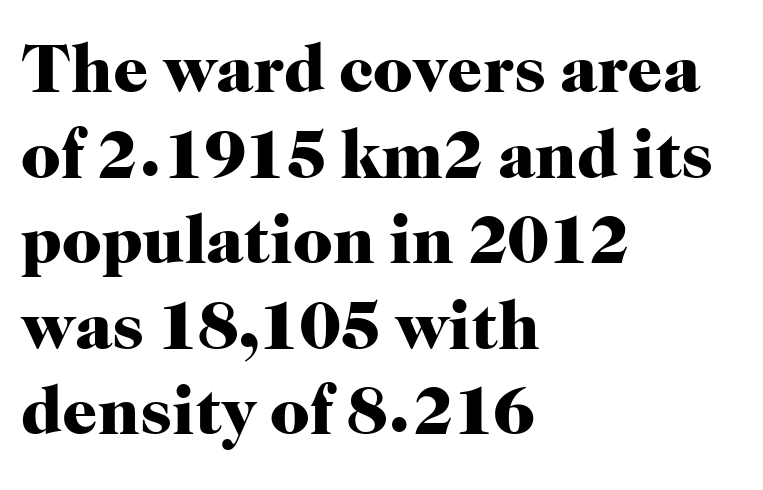
The image shows 69 px heavy serif type, upright; set left-aligned, line spacing 1.24x, normal letter spacing, not underlined; high stroke contrast and a medium x-height.
